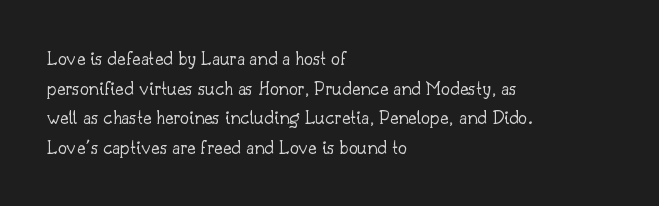
Compared with a typical body face, this is equally light or lighter still. The line texture is even and compact thanks to regular tracking. The space directly below the letters is spotless. Nope, not italic — everything's standing straight.
